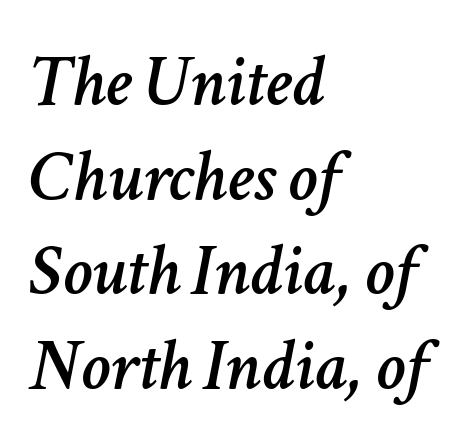
The image shows 74 px text type, italic (leaning right); set left-aligned, normal line spacing (1.28x), normal letter spacing, not underlined; low stroke contrast and a medium x-height.
